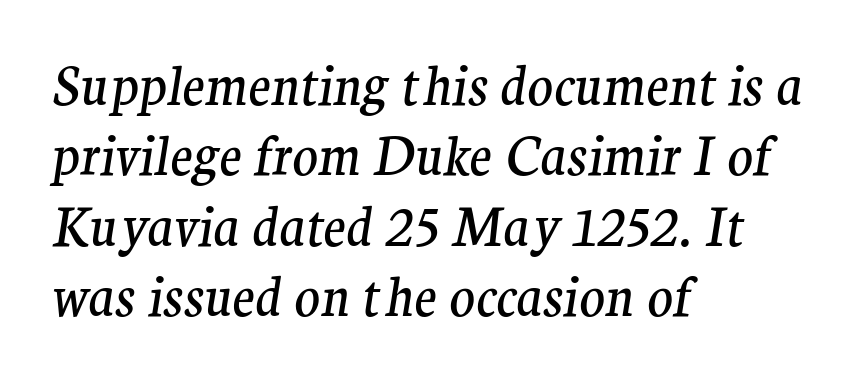
The image shows 53 px regular-weight serif type, italic (leaning right); set left-aligned, normal line spacing (1.33x), normal letter spacing, not underlined; medium stroke contrast and a medium x-height.
